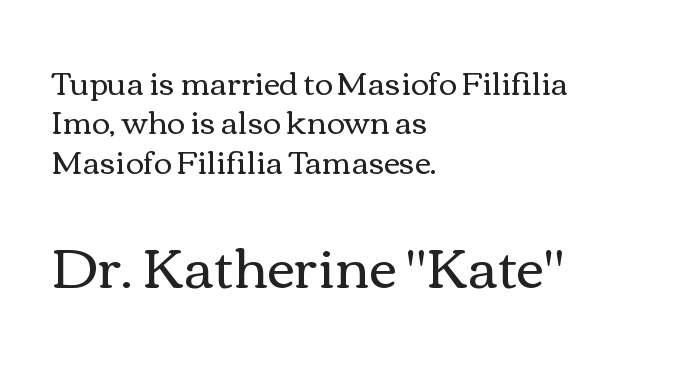
{"italic": "no", "bold": "no", "weight": "regular", "width": "wide", "x_height": "medium", "monospaced": "no", "underline": "no", "align": "left", "line_spacing": "normal", "line_spacing_ratio": 1.27, "letter_spacing": "normal", "letter_spacing_em": 0.0, "larger_block": "second", "size_ratio": 1.74, "glyph_px": 54}
